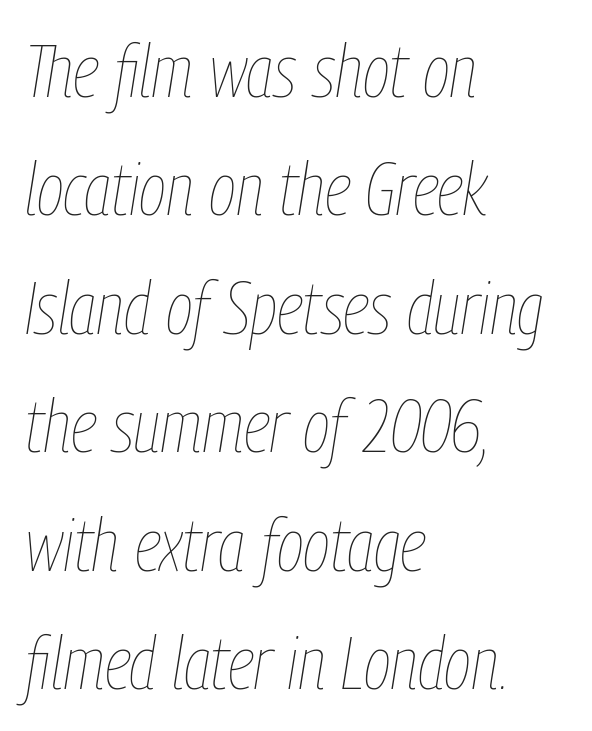
Compared with typical paragraphs, the rows here are spaced about the same. Short and long lines alike share a common starting point at left. Quick note: italic. You could not count columns in this text — the font is proportionally spaced. Letters have the restrained weight of plain body copy at most.
